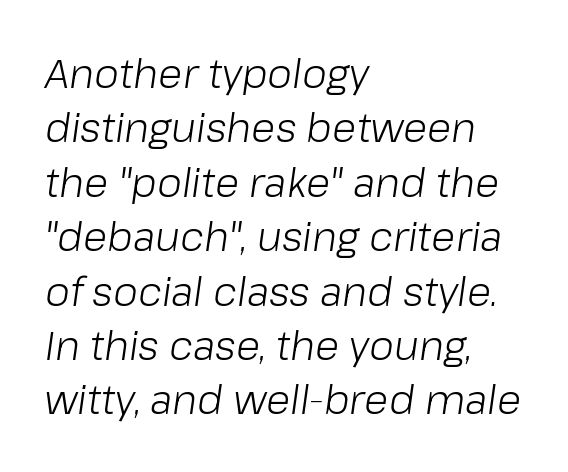
The font's italic variant was chosen for this text. The words here are not underlined. On a weight scale, this lands at 450 or below. Line starts are locked; line ends wander.
